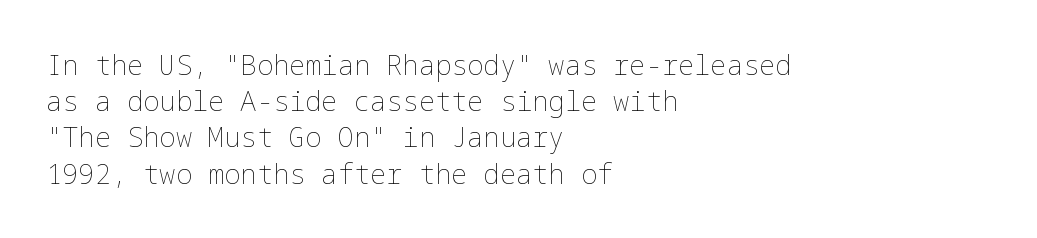
{"italic": "no", "bold": "no", "underline": "no", "align": "left", "line_spacing": "normal", "line_spacing_ratio": 1.34, "letter_spacing": "normal", "letter_spacing_em": 0.0, "glyph_px": 27}
